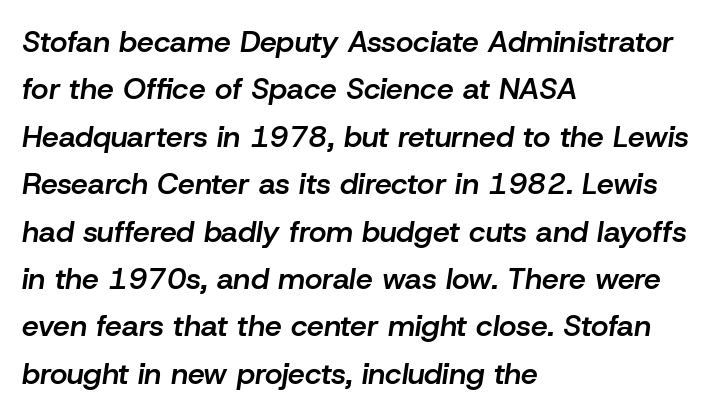
Baseline-to-baseline distance is the conventional proportion of letter height. The type is set solid horizontally, with unmodified tracking. Decoration check: the copy has no underline. The face used here is proportionally spaced, like ordinary book or web type. The sample has been set in demibold, a notch under bold. Teacher's note: observe the even left margin — that is flush-left alignment.
